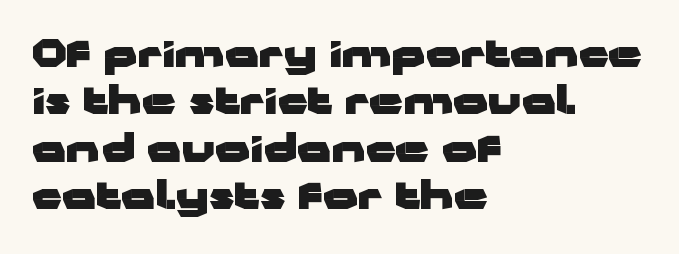
{"serif": "no", "italic": "no", "bold": "yes", "weight": "heavy", "width": "wide", "stroke_contrast": "low", "x_height": "medium", "monospaced": "no", "underline": "no", "align": "left", "line_spacing": "normal", "line_spacing_ratio": 1.25, "letter_spacing": "normal", "letter_spacing_em": 0.0, "glyph_px": 38}
